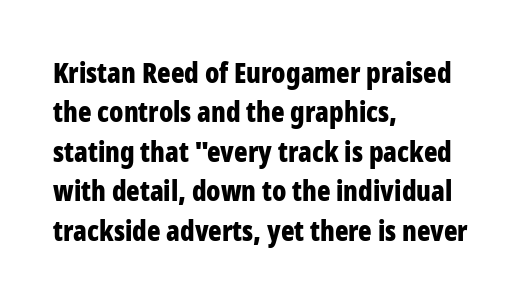
Glyph-to-glyph distance matches everyday printed text. Regarding serifs, this sample does without them. The passage shown is typed in a proportional face where columns would drift. The axis of the letterforms is exactly vertical. Vertical spacing — default.
